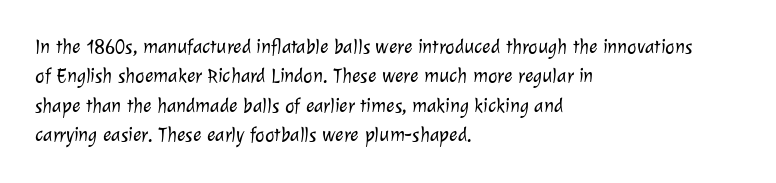
{"bold": "no", "underline": "no", "align": "left", "line_spacing": "normal", "line_spacing_ratio": 1.47, "letter_spacing": "normal", "letter_spacing_em": 0.0, "glyph_px": 20}
